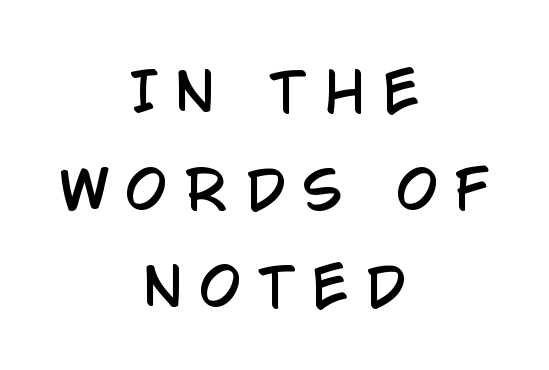
The space beneath each line is pristine and unruled. The rendering uses natural spacing where letterforms have individual widths. The lines are quadded center. Do the letters lean? They stand straight. The rendering shows plain stroke endings on the letterforms — a sans-serif design. Substantial extra tracking has been applied to these lines.
